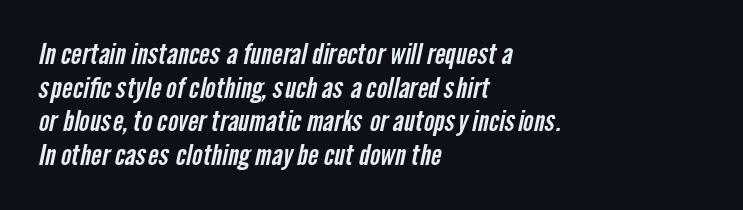
{"serif": "no", "width": "condensed", "stroke_contrast": "low", "x_height": "medium", "monospaced": "no", "underline": "no", "align": "left", "line_spacing_ratio": 1.2, "letter_spacing": "normal", "letter_spacing_em": 0.0, "glyph_px": 28}
